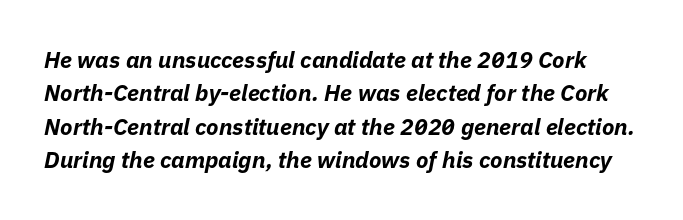
Q: Is the text bold? A: Yes.
Q: Is the text italic (slanted)? A: Yes, it leans right by about 11 degrees.
Q: Is the text underlined? A: No.
Q: Is the spacing between letters normal or unusually wide? A: Normal.
Q: Is the spacing between lines tight, normal or loose? A: Normal.
